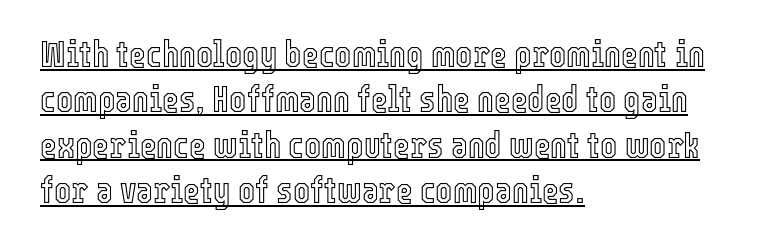
What's the leading like? Ordinary, nothing unusual. The gaps between neighbouring characters are ordinary and unremarkable. Posture: upright roman. Looks like regular typesetting: each glyph gets only the width it needs. The rendered words wear a rule along their underside. All the whitespace from short lines collects on the right.
